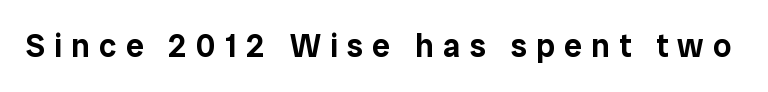
Note the varied advance widths — an 'i' is clearly narrower than an 'm'. This sample uses an upright cut, with every glyph sitting square on the baseline. This rendering widens character spacing well past its baseline value. What kind of face is this? One without serifs — a sans. No word sits above an underline.
